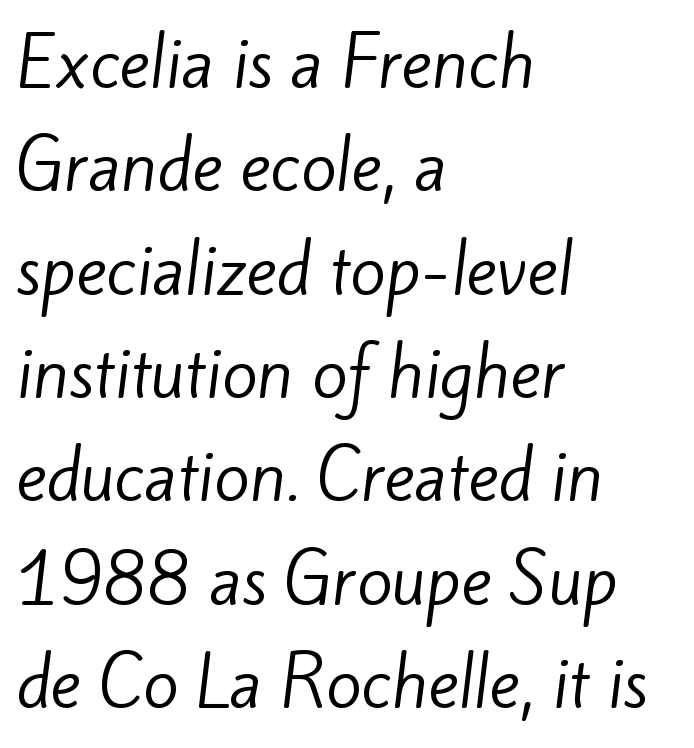
Does the copy run flush right? No — it runs flush left. A clean baseline with only descenders dipping below it. Regarding leading, the lines here are spaced in the standard way. The rendering keeps characters at their native spacing. The font sits on the lighter half of the weight spectrum, regular included.
